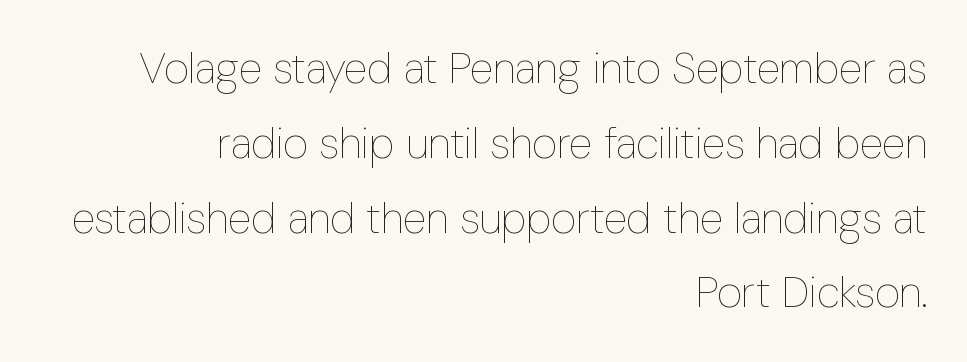
No heavy texture on the line: the type isn't bold. In terms of letterspacing, this is plain default setting. A typesetter would call this proportional, since set widths differ per character. Notice how the stems are strictly vertical — no italics here. In CSS terms this would be text-align: right.
